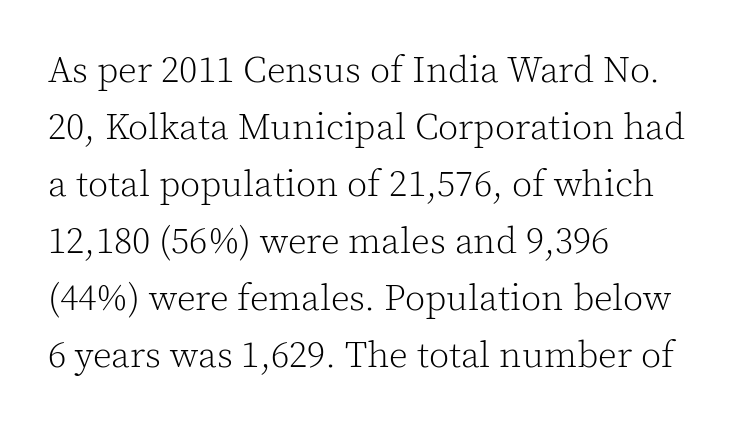
The image shows 37 px light serif type, upright; set left-aligned, normal line spacing (1.54x), normal letter spacing, not underlined; a medium x-height.
